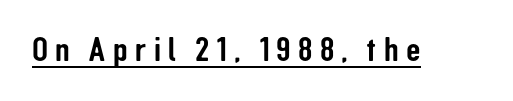
{"serif": "no", "italic": "no", "width": "condensed", "stroke_contrast": "low", "x_height": "medium", "monospaced": "no", "underline": "yes", "letter_spacing": "wide", "letter_spacing_em": 0.2, "glyph_px": 36}
